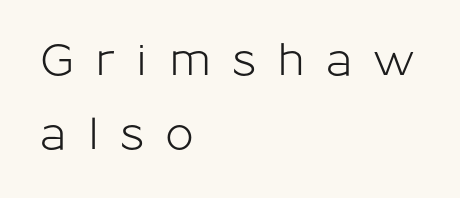
Q: Is the text italic (slanted)? A: No, it is upright.
Q: Is the typeface a serif or a sans-serif typeface? A: Sans-serif.
Q: Is the text underlined? A: No.
Q: How is the paragraph aligned? A: Left-aligned.
Q: Is the spacing between letters normal or unusually wide? A: Unusually wide.
Q: Width (condensed, normal, or wide)? A: Normal.
Q: Stroke contrast? A: Low.
Q: x-height? A: Medium.
Q: Monospaced? A: No.
